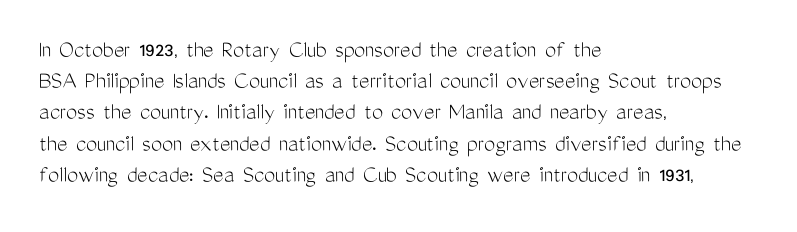
{"italic": "no", "bold": "no", "underline": "no", "align": "left", "line_spacing": "normal", "line_spacing_ratio": 1.25, "letter_spacing": "normal", "letter_spacing_em": 0.0, "glyph_px": 25}
